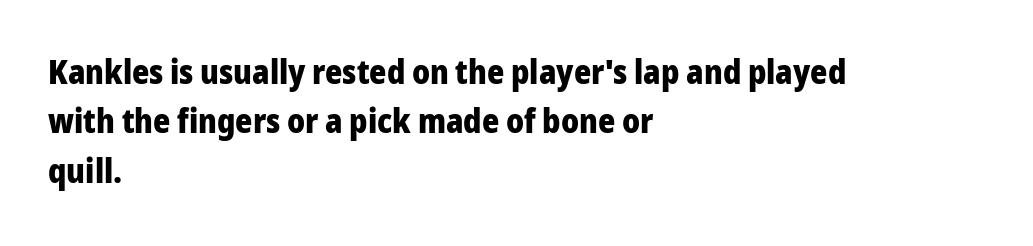
Q: Is the text bold? A: Yes.
Q: Is the text italic (slanted)? A: No, it is upright.
Q: Is the typeface a serif or a sans-serif typeface? A: Sans-serif.
Q: Is the text underlined? A: No.
Q: How is the paragraph aligned? A: Left-aligned.
Q: Is the spacing between letters normal or unusually wide? A: Normal.
Q: Is the spacing between lines tight, normal or loose? A: Normal.
Q: Width (condensed, normal, or wide)? A: Normal.
Q: Stroke contrast? A: Low.
Q: x-height? A: Medium.
Q: Monospaced? A: No.
